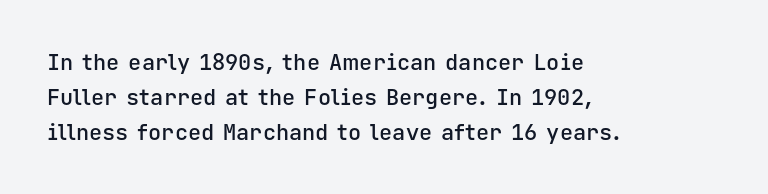
Q: Is the text bold? A: Semi-bold.
Q: Is the text italic (slanted)? A: No, it is upright.
Q: Is the text underlined? A: No.
Q: How is the paragraph aligned? A: Left-aligned.
Q: Is the spacing between letters normal or unusually wide? A: Normal.
Q: Is the spacing between lines tight, normal or loose? A: Normal.
